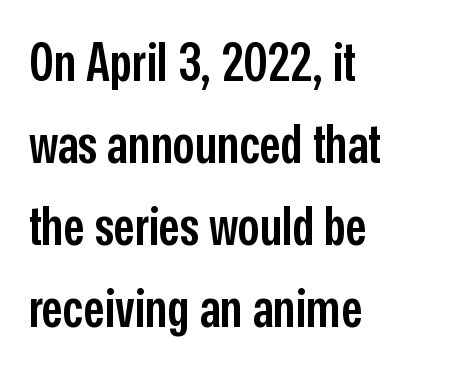
{"serif": "no", "italic": "no", "bold": "semi", "weight": "semibold", "width": "condensed", "stroke_contrast": "low", "x_height": "medium", "monospaced": "no", "underline": "no", "align": "left", "line_spacing": "normal", "line_spacing_ratio": 1.55, "letter_spacing": "normal", "letter_spacing_em": 0.0, "glyph_px": 53}
